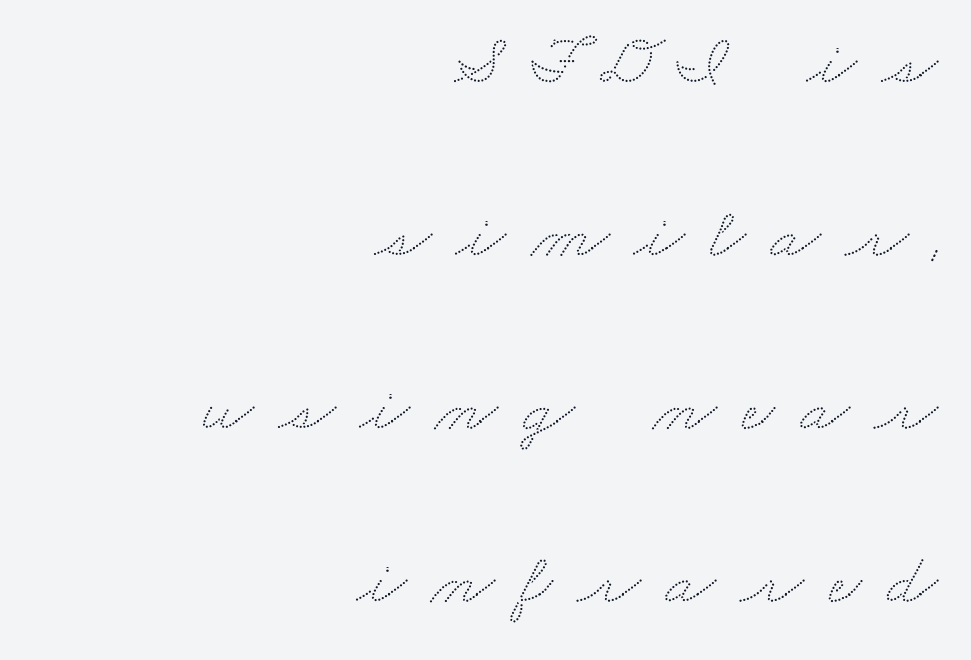
{"width": "wide", "stroke_contrast": "low", "x_height": "small", "monospaced": "no", "underline": "no", "align": "right", "line_spacing": "loose", "line_spacing_ratio": 2.37, "letter_spacing": "wide", "letter_spacing_em": 0.34, "glyph_px": 73}
